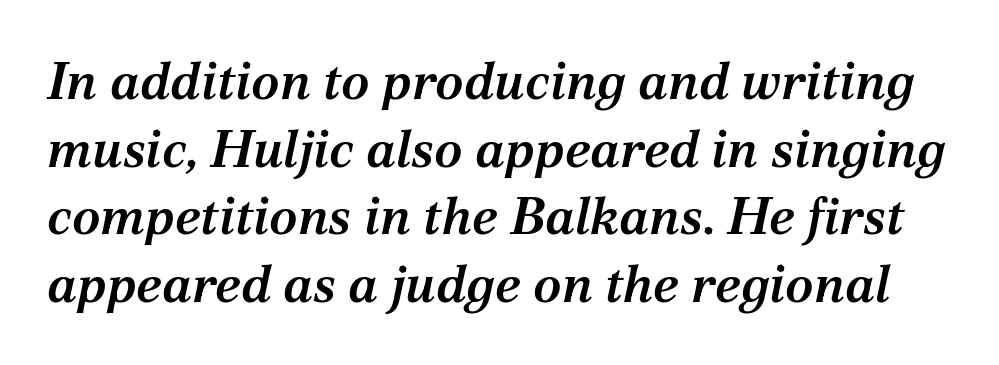
You can tell from the footed stems that serif type was used. Heft: intermediate — a semibold. These lines keep a tight, regular rhythm from letter to letter. The line-height multiplier appears to be the usual default.
